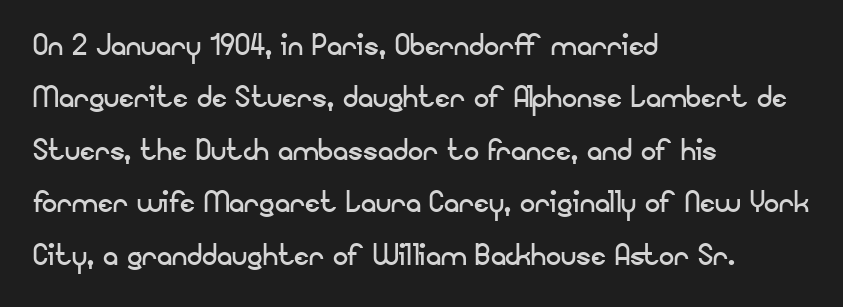
Q: Is the text bold? A: No.
Q: Is the text italic (slanted)? A: No, it is upright.
Q: Is the typeface a serif or a sans-serif typeface? A: Sans-serif.
Q: Is the text underlined? A: No.
Q: How is the paragraph aligned? A: Left-aligned.
Q: Is the spacing between letters normal or unusually wide? A: Normal.
Q: Is the spacing between lines tight, normal or loose? A: Normal.
Q: Width (condensed, normal, or wide)? A: Normal.
Q: Stroke contrast? A: Low.
Q: x-height? A: Small.
Q: Monospaced? A: No.
